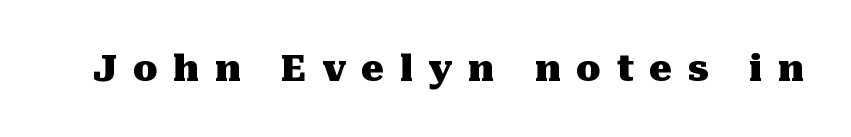
The image shows 36 px heavy serif type, upright; set unusually wide letter spacing (+0.43 em), not underlined; medium stroke contrast and a medium x-height.
